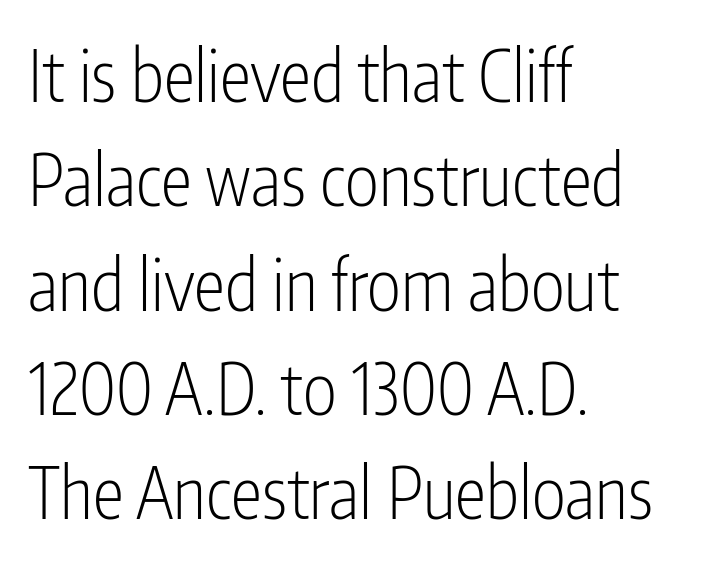
The typesetting does not lean heavy: it is not bold. Ascenders rise straight up at ninety degrees. Is the block centered? No — it sits flush against the left margin. This rendering leaves character spacing at its baseline value. The characters display no serif detailing; their extremities are plain.
